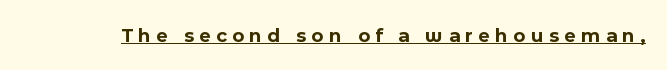
Q: Is the text bold? A: Yes.
Q: Is the text italic (slanted)? A: No, it is upright.
Q: Is the text underlined? A: Yes.
Q: Is the spacing between letters normal or unusually wide? A: Unusually wide.
